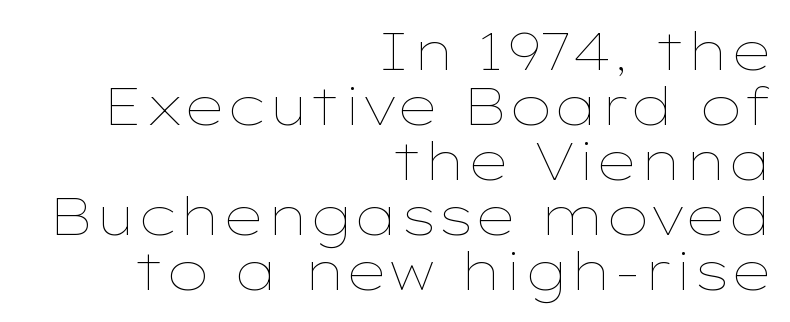
Q: Is the text bold? A: No.
Q: Is the text italic (slanted)? A: No, it is upright.
Q: Is the text underlined? A: No.
Q: How is the paragraph aligned? A: Right-aligned.
Q: Is the spacing between letters normal or unusually wide? A: Normal.
Q: Is the spacing between lines tight, normal or loose? A: Tight.
Q: Width (condensed, normal, or wide)? A: Wide.
Q: Stroke contrast? A: Low.
Q: x-height? A: Medium.
Q: Monospaced? A: No.
